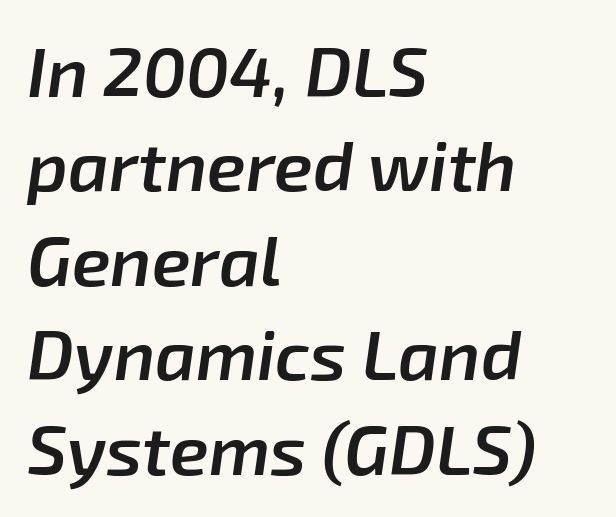
Q: Is the text bold? A: Semi-bold.
Q: Is the text italic (slanted)? A: Yes, it leans right by about 8 degrees.
Q: Is the text underlined? A: No.
Q: How is the paragraph aligned? A: Left-aligned.
Q: Is the spacing between letters normal or unusually wide? A: Normal.
Q: Is the spacing between lines tight, normal or loose? A: Normal.
Q: Width (condensed, normal, or wide)? A: Normal.
Q: Stroke contrast? A: Low.
Q: x-height? A: Medium.
Q: Monospaced? A: No.
